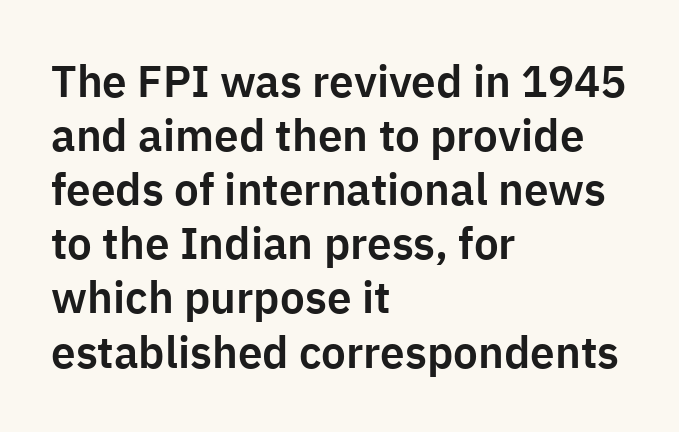
Q: Is the text italic (slanted)? A: No, it is upright.
Q: Is the typeface a serif or a sans-serif typeface? A: Sans-serif.
Q: Is the text underlined? A: No.
Q: How is the paragraph aligned? A: Left-aligned.
Q: Is the spacing between letters normal or unusually wide? A: Normal.
Q: Width (condensed, normal, or wide)? A: Normal.
Q: Stroke contrast? A: Low.
Q: x-height? A: Medium.
Q: Monospaced? A: No.
